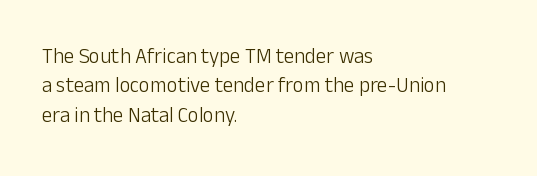
The image shows 21 px text type, upright; set left-aligned, normal line spacing (1.4x), normal letter spacing, not underlined.
